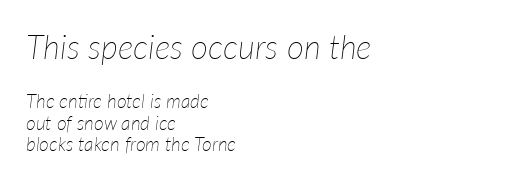
{"italic": "yes", "lean": "right", "slant_degrees": 7, "bold": "no", "weight": "thin", "width": "normal", "stroke_contrast": "low", "x_height": "medium", "monospaced": "no", "underline": "no", "align": "left", "line_spacing": "tight", "line_spacing_ratio": 1.12, "letter_spacing": "normal", "letter_spacing_em": 0.0, "larger_block": "first", "size_ratio": 1.74, "glyph_px": 33}
